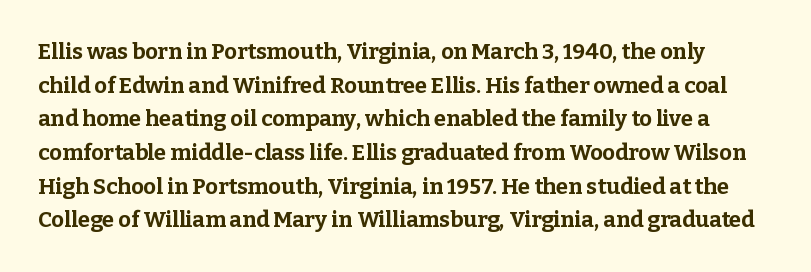
Q: Is the text bold? A: Yes.
Q: Is the text italic (slanted)? A: No, it is upright.
Q: Is the text underlined? A: No.
Q: Is the spacing between letters normal or unusually wide? A: Normal.
Q: Is the spacing between lines tight, normal or loose? A: Normal.
